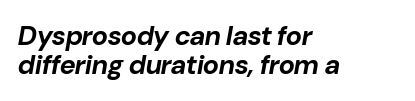
Inter-character spacing is left at the font's built-in metrics. Weight: bold. Successive baselines arrive quickly, one right under another. Only glyphs here, with clear space below each row. The specimen reads as italic at a glance. Notice how the passage keeps a crisp vertical edge on the left only.
